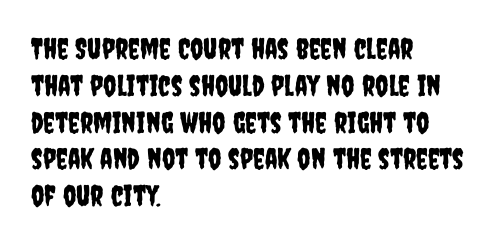
In terms of letterspacing, this is plain default setting. This rendering uses left alignment, leaving the right contour irregular. Posture: straight, roman, zero tilt. Spacing verdict: proportional, widths tailored to each character. Examine the stroke ends and you'll find no serifs.
